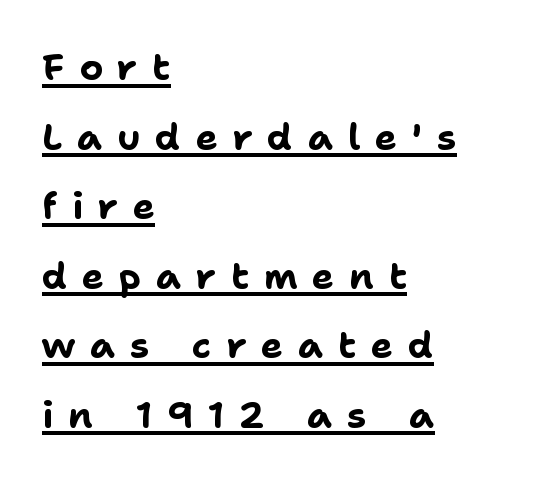
Q: Is the text bold? A: Yes.
Q: Is the text italic (slanted)? A: No, it is upright.
Q: Is the typeface a serif or a sans-serif typeface? A: Sans-serif.
Q: Is the text underlined? A: Yes.
Q: How is the paragraph aligned? A: Left-aligned.
Q: Is the spacing between letters normal or unusually wide? A: Unusually wide.
Q: Width (condensed, normal, or wide)? A: Normal.
Q: Stroke contrast? A: Low.
Q: x-height? A: Medium.
Q: Monospaced? A: No.
